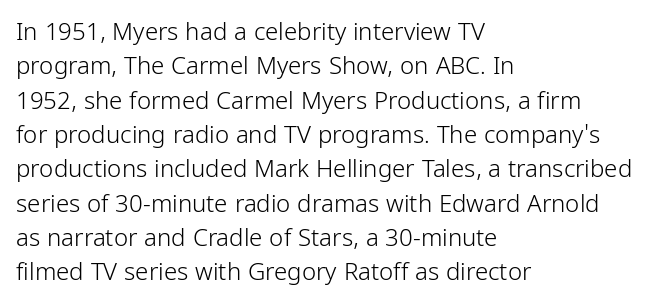
Q: Is the text bold? A: No.
Q: Is the text italic (slanted)? A: No, it is upright.
Q: Is the text underlined? A: No.
Q: How is the paragraph aligned? A: Left-aligned.
Q: Is the spacing between letters normal or unusually wide? A: Normal.
Q: Is the spacing between lines tight, normal or loose? A: Normal.
